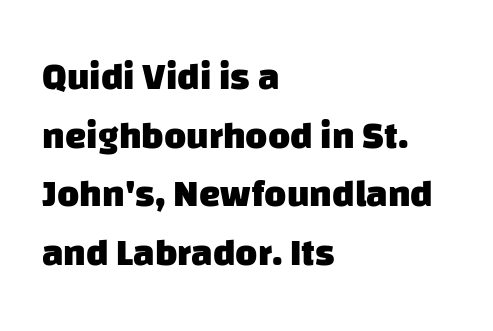
The image shows 38 px heavy sans-serif type; set left-aligned, normal line spacing (1.54x), normal letter spacing, not underlined; low stroke contrast and a large x-height.
